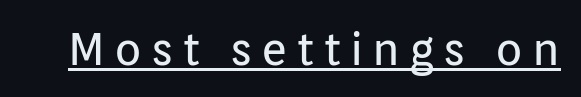
Q: Is the text bold? A: No.
Q: Is the text italic (slanted)? A: No, it is upright.
Q: Is the typeface a serif or a sans-serif typeface? A: Sans-serif.
Q: Is the text underlined? A: Yes.
Q: Is the spacing between letters normal or unusually wide? A: Unusually wide.
Q: Width (condensed, normal, or wide)? A: Normal.
Q: Stroke contrast? A: Low.
Q: x-height? A: Medium.
Q: Monospaced? A: No.
